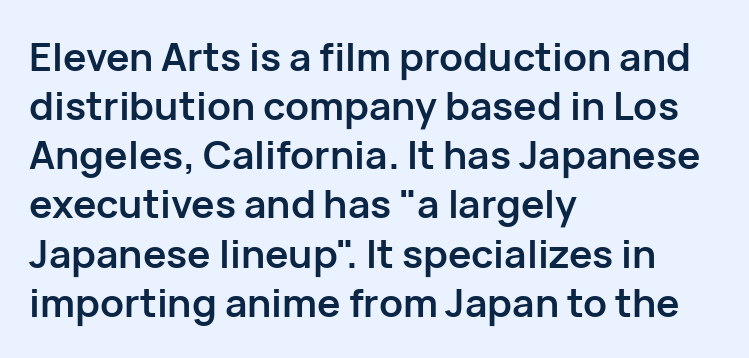
Is this a sans? Yes — the strokes have no serifs. Nope, not italic — everything's standing straight. A student would call this left alignment; a typographer would say flush left, rag right. A typesetter would call this leading conventional body-copy spacing. Honestly, there is no underline to notice here at all.
